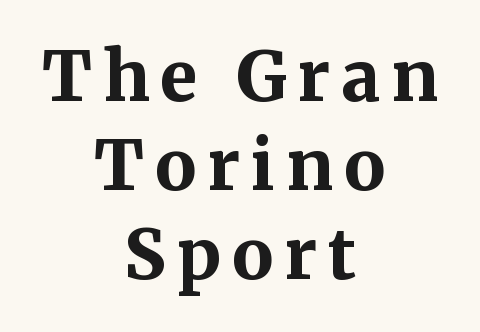
Has an underline been added? It has not. The lettering stays uniformly vertical, giving the passage a roman look. Line spacing here is normal. Plenty of ink on the page — the face is bold.
